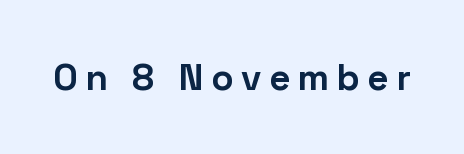
The image shows 37 px bold sans-serif type, upright; set unusually wide letter spacing (+0.2 em), not underlined; low stroke contrast and a medium x-height.
